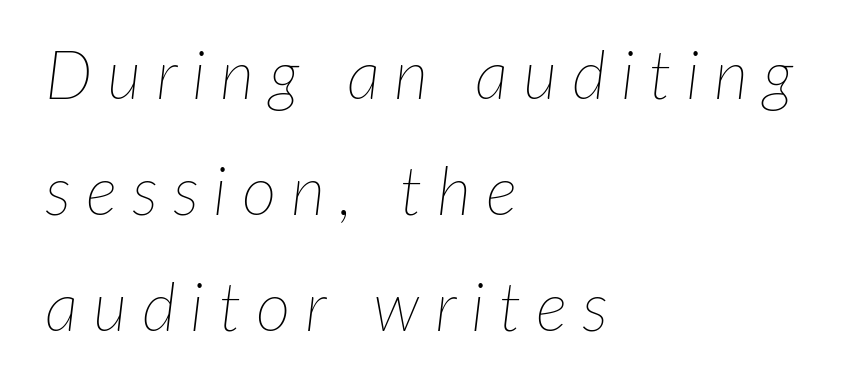
The image shows 67 px thin type, italic (leaning right); set left-aligned, line spacing 1.73x, unusually wide letter spacing (+0.22 em), not underlined; low stroke contrast and a medium x-height.
